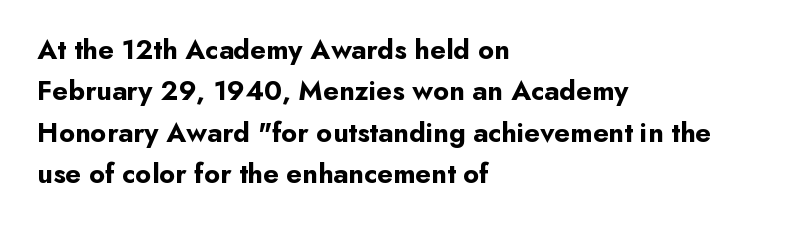
The foot of each line stays bare and open. Nope, no serifs anywhere on these letters. Caption: multi-line text, flush left, ragged right. Character widths vary here, with narrow letters taking less room than wide ones. You'd pick this weight for a headline — it's a proper bold.
